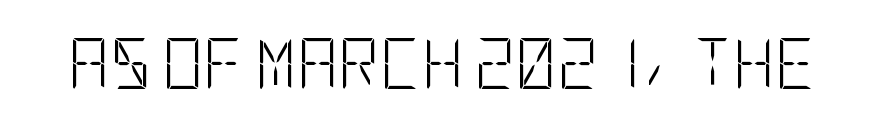
The foot of each line stays bare and open. The typography opts for an upright posture over an oblique one. Short note: letters normally spaced. The face used here is a sans, in the tradition of grotesques and geometrics.
